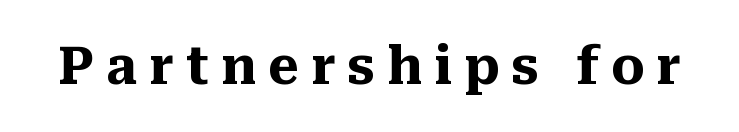
A full-strength bold gives these letters their thick strokes. There is plenty of visible air inserted between adjacent glyphs. These lines are rendered in a variable-pitch font. Type style note: has serifs. Designer's note — italics off, roman on. The words here are not underlined.
